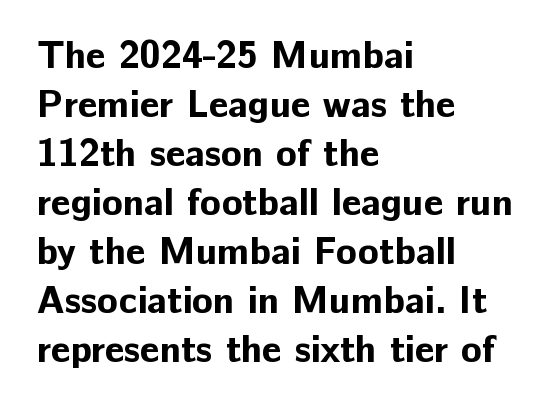
The letters stand upright; this is a roman face. These lines stack with their left ends in a neat column. Reading down the column, the eye jumps a familiar distance to each next line. A typesetter would call this proportional, since set widths differ per character.
